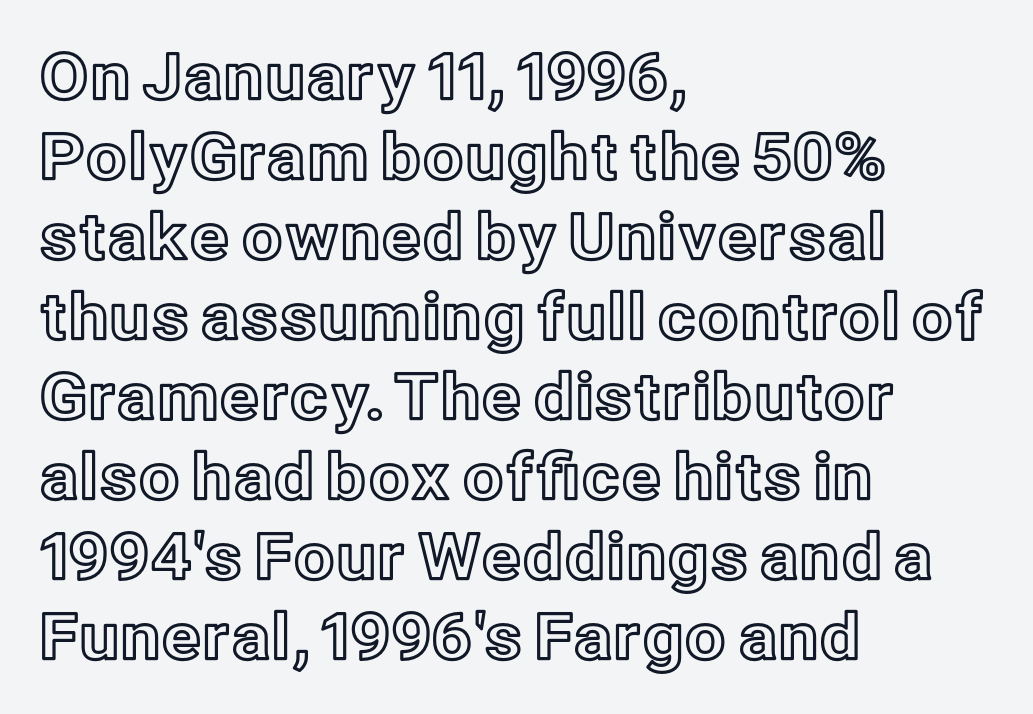
Q: Is the text italic (slanted)? A: No, it is upright.
Q: Is the text underlined? A: No.
Q: How is the paragraph aligned? A: Left-aligned.
Q: Is the spacing between letters normal or unusually wide? A: Normal.
Q: Is the spacing between lines tight, normal or loose? A: Normal.
Q: Width (condensed, normal, or wide)? A: Normal.
Q: x-height? A: Medium.
Q: Monospaced? A: No.
